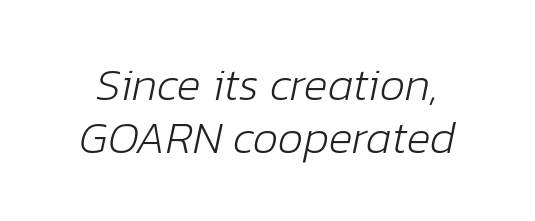
Nobody touched the tracking dial on this one. Every character sits at an angle, as italics do. The passage shown is typed in a proportional face where columns would drift. The gap between lines stays unmarked. Summary of weight: not heavy and not bold.
